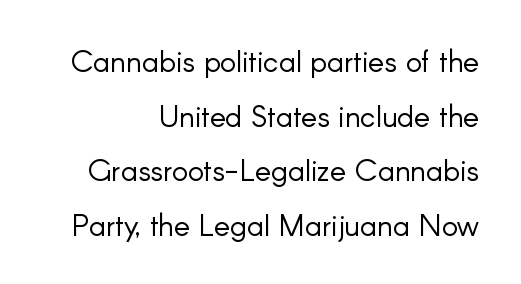
{"serif": "no", "italic": "no", "bold": "no", "weight": "light", "width": "normal", "stroke_contrast": "low", "x_height": "small", "monospaced": "no", "underline": "no", "align": "right", "line_spacing_ratio": 1.82, "letter_spacing": "normal", "letter_spacing_em": 0.0, "glyph_px": 30}
